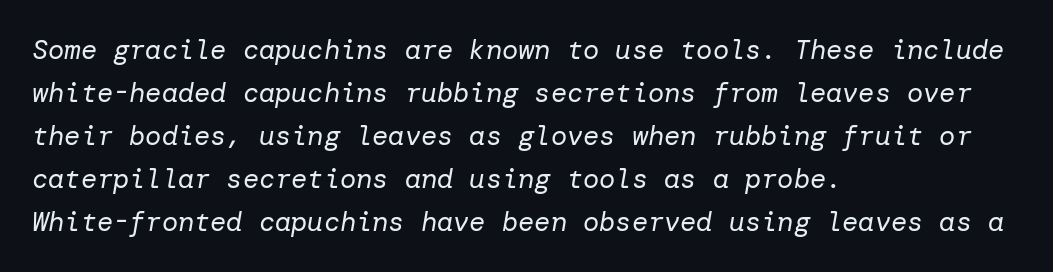
These lines keep a tight, regular rhythm from letter to letter. Weight: regular or lighter. The setting favours the left margin, as ordinary paragraphs usually do. Observe the lean: these are italic letterforms. Lines of text with bare space underneath. The space between consecutive lines is moderate.
